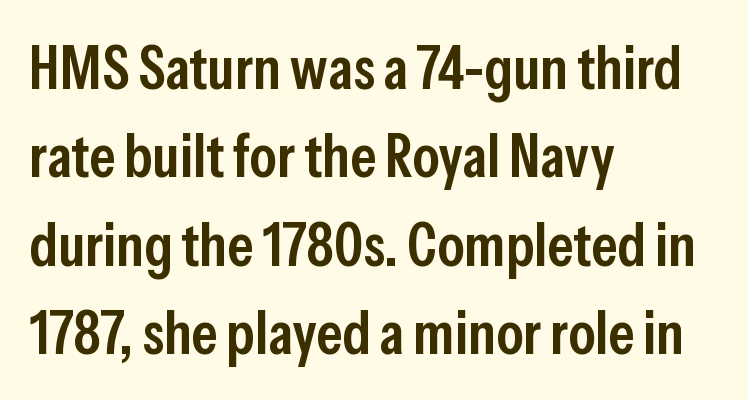
The image shows 61 px semibold, condensed sans-serif type, upright; set left-aligned, normal line spacing (1.45x), normal letter spacing, not underlined; low stroke contrast and a medium x-height.
